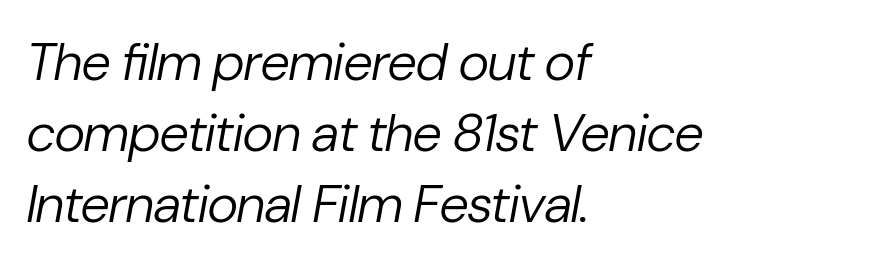
Q: Is the text bold? A: No.
Q: Is the text italic (slanted)? A: Yes, it leans right by about 10 degrees.
Q: Is the text underlined? A: No.
Q: How is the paragraph aligned? A: Left-aligned.
Q: Is the spacing between letters normal or unusually wide? A: Normal.
Q: Is the spacing between lines tight, normal or loose? A: Normal.
Q: Width (condensed, normal, or wide)? A: Normal.
Q: Stroke contrast? A: Low.
Q: x-height? A: Medium.
Q: Monospaced? A: No.
